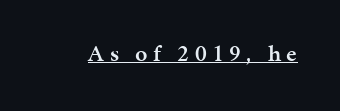
The image shows 24 px text type, upright; set unusually wide letter spacing (+0.23 em), underlined.
